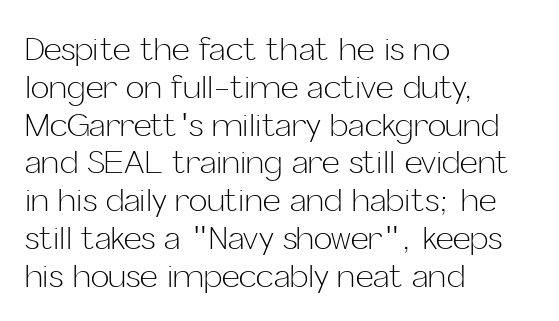
A quiet, ordinary-to-light weight characterises the typeface. The rendering shows plain stroke endings on the letterforms — a sans-serif design. No extra tracking has been applied to these lines. Letters rest on an invisible, unmarked baseline. The passage shown is typed in a proportional face where columns would drift. The lettering holds an erect, upright posture throughout.
